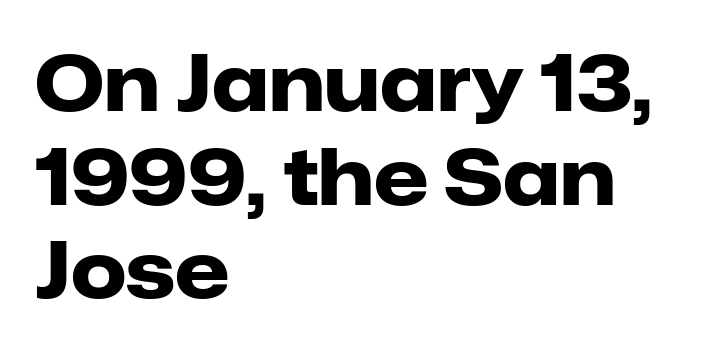
The image shows 78 px heavy sans-serif type, upright; set left-aligned, line spacing 1.2x, normal letter spacing, not underlined; low stroke contrast and a medium x-height.
